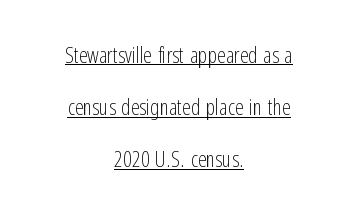
{"italic": "no", "bold": "no", "underline": "yes", "align": "center", "line_spacing": "loose", "line_spacing_ratio": 2.37, "letter_spacing": "normal", "letter_spacing_em": 0.0, "glyph_px": 22}
